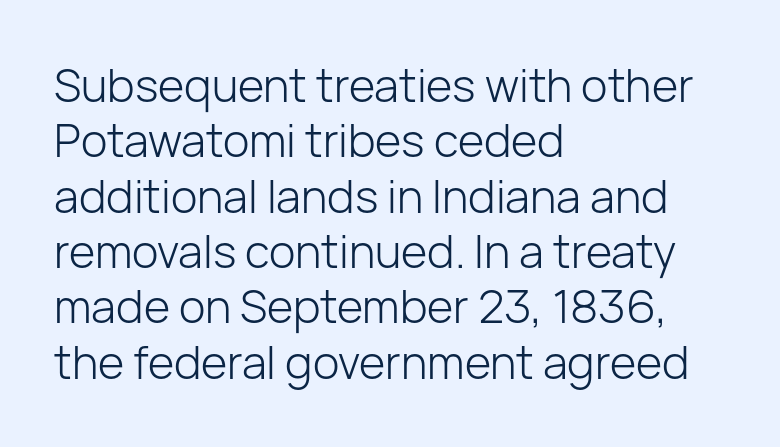
Q: Is the text bold? A: No.
Q: Is the text italic (slanted)? A: No, it is upright.
Q: Is the typeface a serif or a sans-serif typeface? A: Sans-serif.
Q: Is the text underlined? A: No.
Q: How is the paragraph aligned? A: Left-aligned.
Q: Is the spacing between letters normal or unusually wide? A: Normal.
Q: Width (condensed, normal, or wide)? A: Normal.
Q: Stroke contrast? A: Low.
Q: x-height? A: Medium.
Q: Monospaced? A: No.
